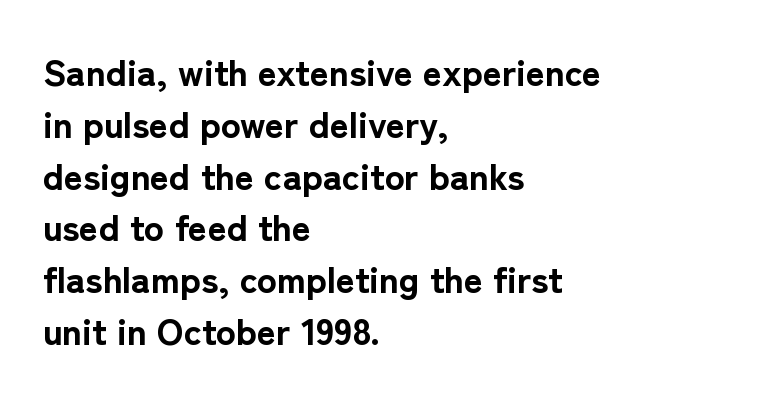
The image shows 37 px bold sans-serif type, upright; set left-aligned, normal line spacing (1.4x), normal letter spacing, not underlined; low stroke contrast and a medium x-height.
